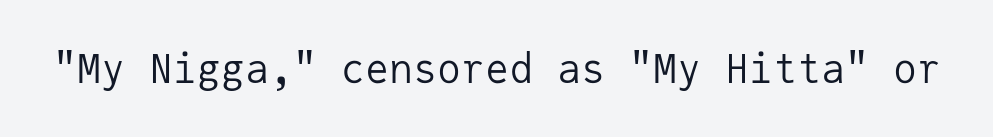
{"serif": "no", "italic": "no", "bold": "no", "weight": "regular", "width": "normal", "stroke_contrast": "low", "x_height": "medium", "monospaced": "yes", "underline": "no", "letter_spacing": "normal", "letter_spacing_em": 0.0, "glyph_px": 40}
